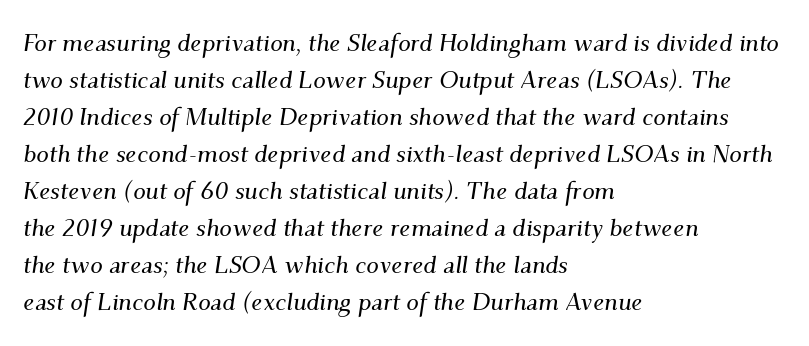
{"italic": "yes", "lean": "right", "slant_degrees": 9, "underline": "no", "align": "left", "line_spacing": "normal", "line_spacing_ratio": 1.48, "letter_spacing": "normal", "letter_spacing_em": 0.0, "glyph_px": 25}
